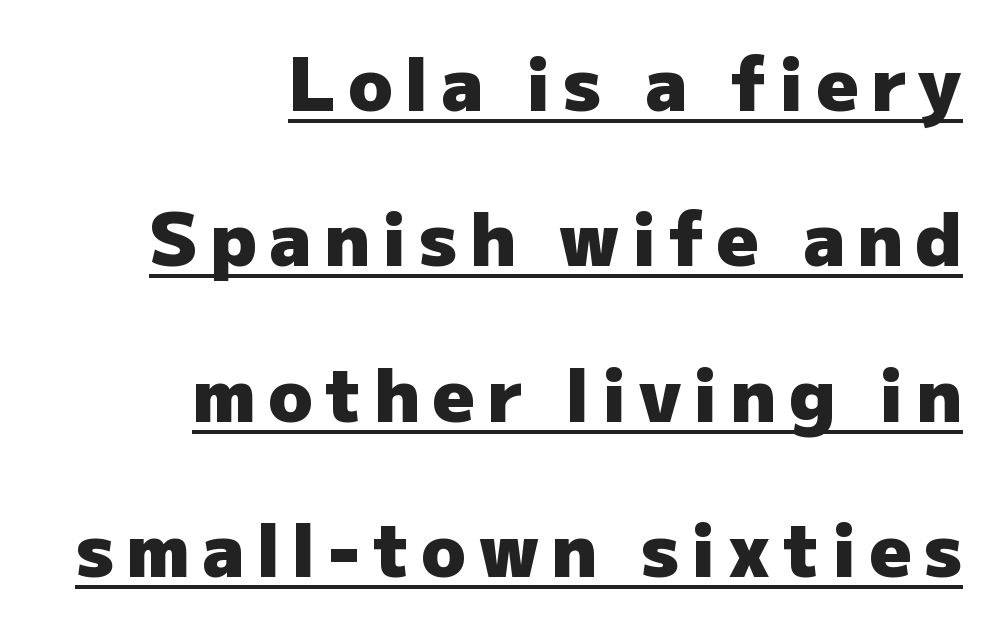
Style check: upright. The font is running at its bold setting. This sample has the flowing, uneven cadence of proportional lettering. Font category for this specimen: sans-serif. How would I describe the line gaps? Wide and relaxed.
